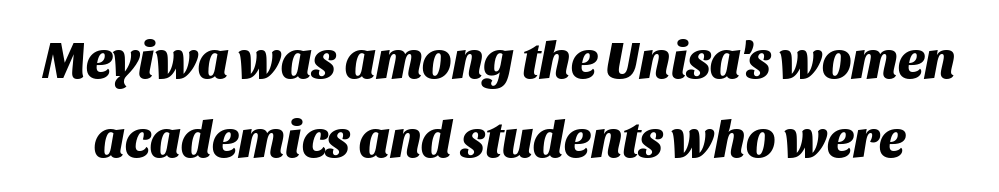
Italic? Definitely — the glyphs are oblique. This rendering features lettering with no underline. Varying glyph widths throughout — classic text-font behaviour. Every letter is thick-stroked: bold, no question. The passage shown stacks its lines at a standard gap.
